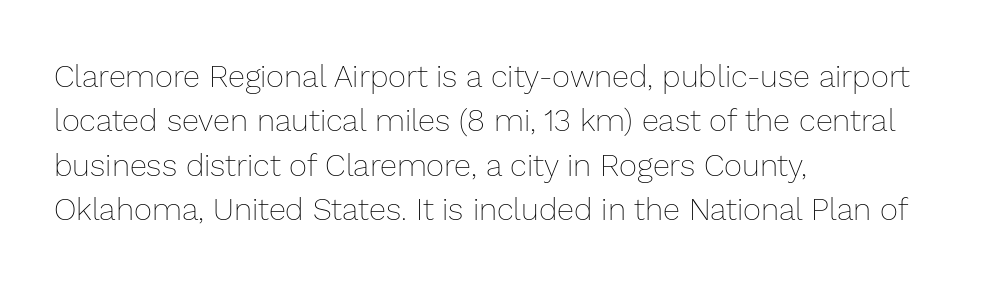
No extra ink here — the face is not bold. One-word summary of the alignment: left. The passage shown is typed in a proportional face where columns would drift. This sample uses an upright cut, with every glyph sitting square on the baseline. Underlining? Definitely not there. This rendering leaves character spacing at its baseline value.
